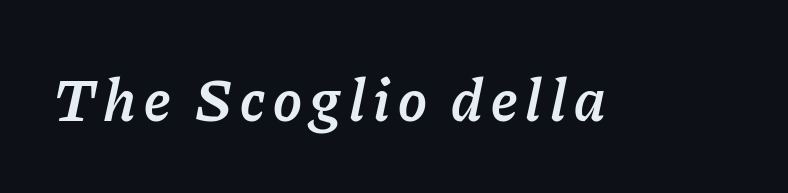
How heavy is the stroke? Medium-heavy — a semibold, shy of bold. Lines of text with bare space underneath. Think of a printed novel: that variable character pitch is what you see here. The rendering applies a slant to the glyphs.
